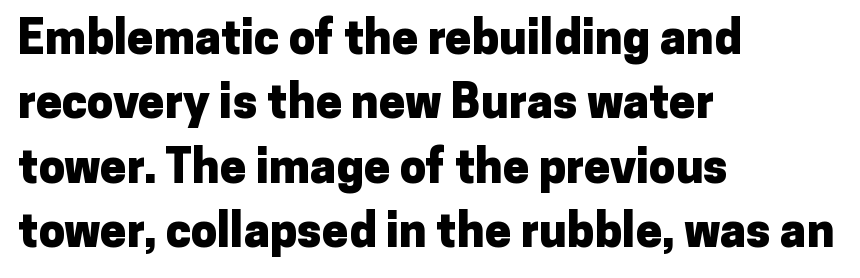
{"serif": "no", "italic": "no", "bold": "yes", "weight": "heavy", "width": "normal", "stroke_contrast": "low", "x_height": "medium", "monospaced": "no", "underline": "no", "align": "left", "line_spacing": "normal", "line_spacing_ratio": 1.37, "letter_spacing": "normal", "letter_spacing_em": 0.0, "glyph_px": 47}
